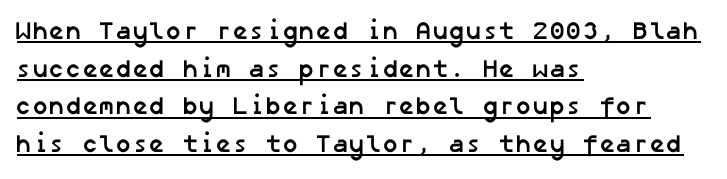
The image shows 25 px bold type; set left-aligned, normal line spacing (1.51x), normal letter spacing, underlined.
